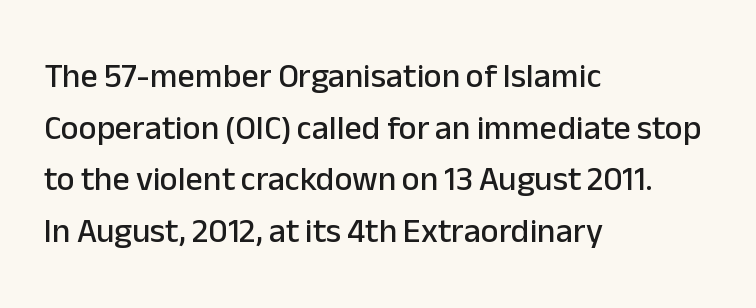
Q: Is the text italic (slanted)? A: No, it is upright.
Q: Is the typeface a serif or a sans-serif typeface? A: Sans-serif.
Q: Is the text underlined? A: No.
Q: How is the paragraph aligned? A: Left-aligned.
Q: Is the spacing between letters normal or unusually wide? A: Normal.
Q: Is the spacing between lines tight, normal or loose? A: Normal.
Q: Width (condensed, normal, or wide)? A: Normal.
Q: Stroke contrast? A: Low.
Q: x-height? A: Medium.
Q: Monospaced? A: No.
